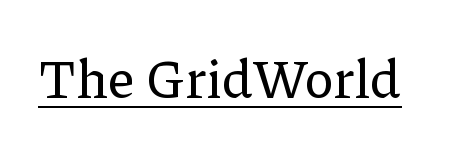
{"serif": "yes", "italic": "no", "width": "normal", "stroke_contrast": "low", "x_height": "medium", "monospaced": "no", "underline": "yes", "letter_spacing": "normal", "letter_spacing_em": 0.0, "glyph_px": 54}
